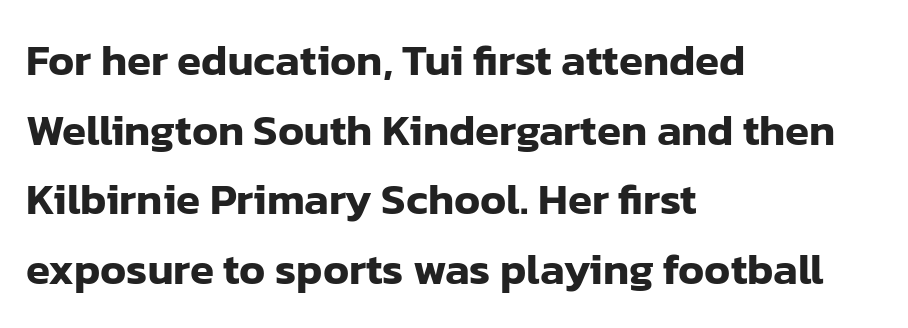
Short and long lines alike share a common starting point at left. Line spacing here is normal. Rendered with straight, roman letterforms. Is the letter spacing exaggerated? No — it looks like the ordinary default.
